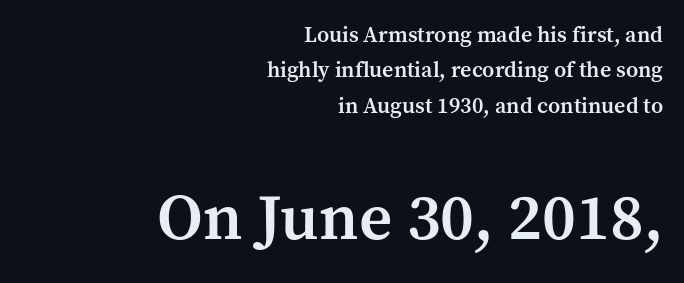
The image shows 65 px semibold serif type, upright; set right-aligned, normal line spacing (1.61x), normal letter spacing, not underlined; the second (bottom) block is 2.95x larger; medium stroke contrast and a medium x-height.
